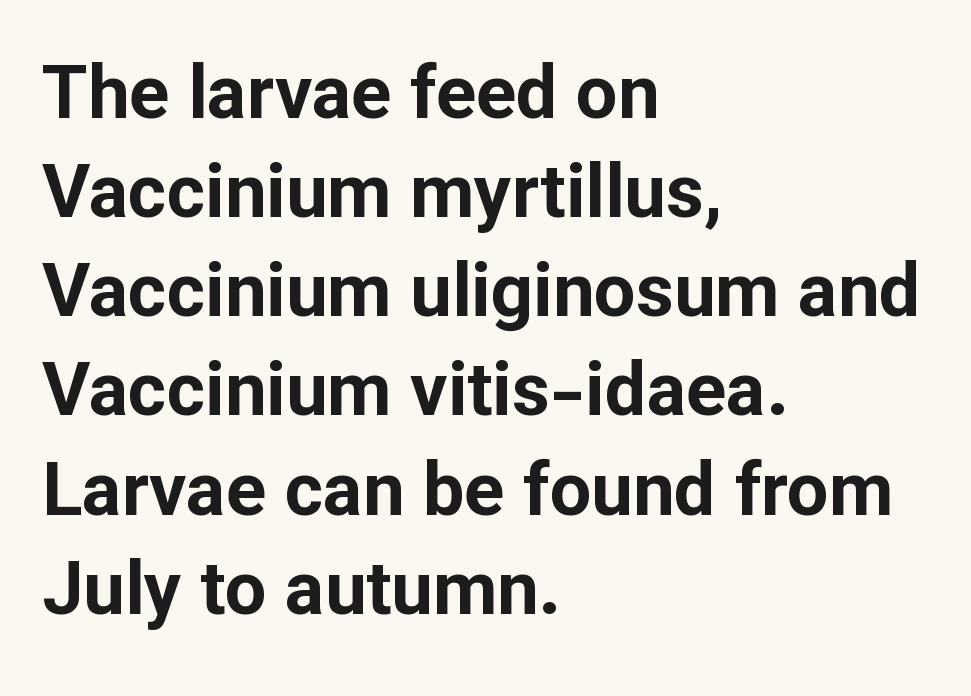
Q: Is the text bold? A: Yes.
Q: Is the text italic (slanted)? A: No, it is upright.
Q: Is the typeface a serif or a sans-serif typeface? A: Sans-serif.
Q: Is the text underlined? A: No.
Q: How is the paragraph aligned? A: Left-aligned.
Q: Is the spacing between letters normal or unusually wide? A: Normal.
Q: Is the spacing between lines tight, normal or loose? A: Normal.
Q: Width (condensed, normal, or wide)? A: Normal.
Q: Stroke contrast? A: Low.
Q: x-height? A: Medium.
Q: Monospaced? A: No.
